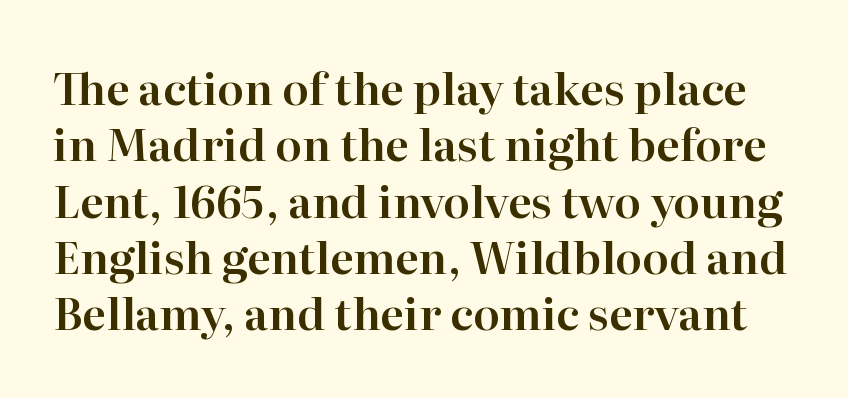
The image shows 44 px serif type, upright; set normal line spacing (1.28x), normal letter spacing, not underlined; high stroke contrast and a medium x-height.
